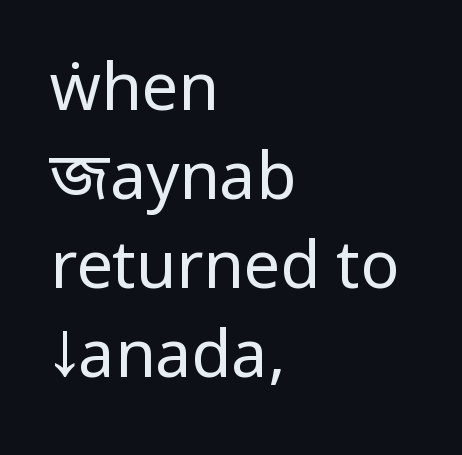
Q: Is the text bold? A: No.
Q: Is the text italic (slanted)? A: No, it is upright.
Q: Is the typeface a serif or a sans-serif typeface? A: Sans-serif.
Q: Is the text underlined? A: No.
Q: How is the paragraph aligned? A: Left-aligned.
Q: Is the spacing between letters normal or unusually wide? A: Normal.
Q: Is the spacing between lines tight, normal or loose? A: Normal.
Q: Width (condensed, normal, or wide)? A: Condensed.
Q: Stroke contrast? A: Low.
